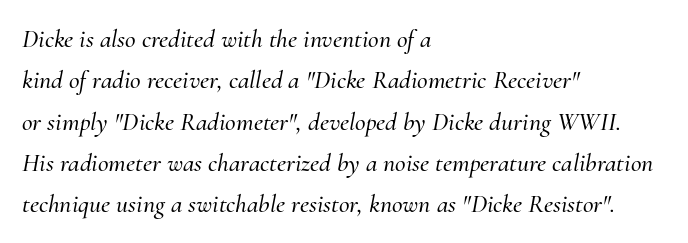
{"italic": "yes", "lean": "right", "slant_degrees": 10, "underline": "no", "align": "left", "line_spacing": "normal", "line_spacing_ratio": 1.59, "letter_spacing": "normal", "letter_spacing_em": 0.0, "glyph_px": 26}
